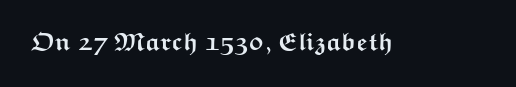
{"italic": "no", "bold": "yes", "underline": "no", "letter_spacing": "normal", "letter_spacing_em": 0.0, "glyph_px": 25}
